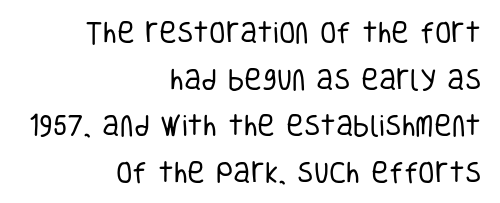
The image shows 24 px text type, upright; set right-aligned, loose line spacing (1.94x), normal letter spacing, not underlined.
